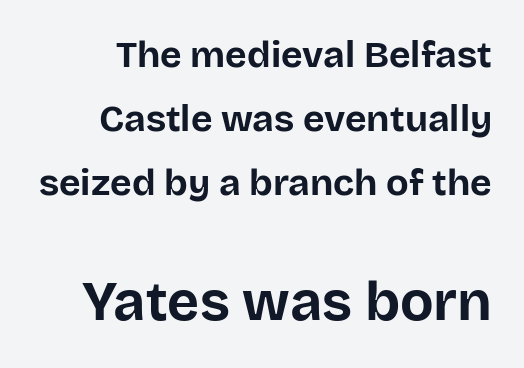
You can tell from the bare stems that sans-serif type was used. Heavy-handed strokes throughout: this text is bold. The lettering stays uniformly vertical, giving the passage a roman look. Look at the tracking — it's just the regular setting, nothing added. Visually, the bottom section dominates because its glyphs are scaled up. The strip under each line holds only bare page.
